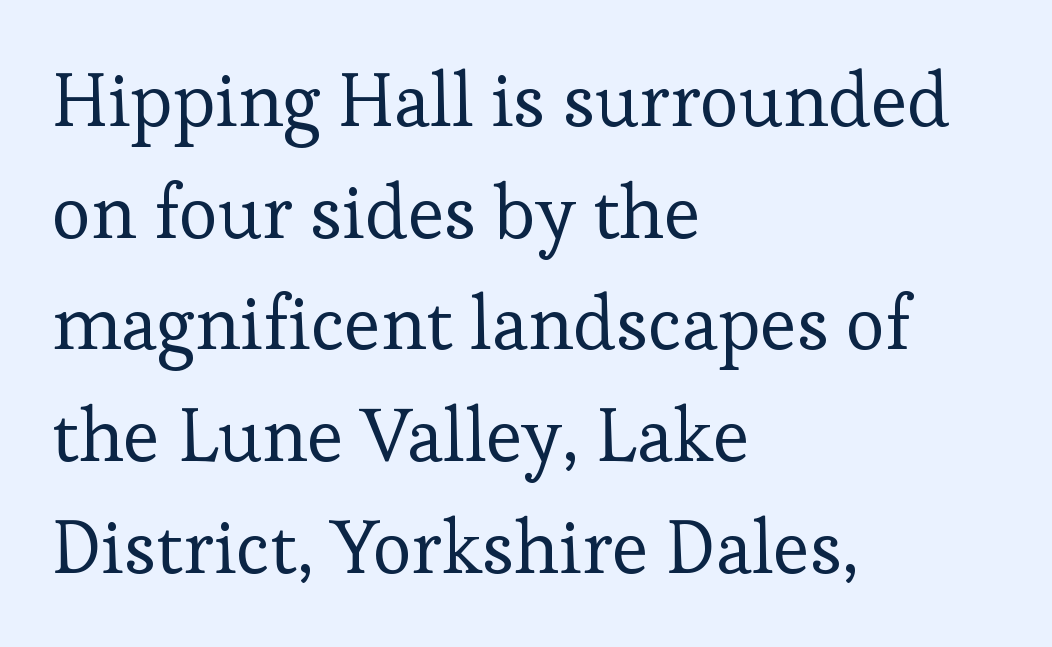
Look at the tracking — it's just the regular setting, nothing added. Weight: regular or lighter. The lettering stays uniformly vertical, giving the passage a roman look. Descenders hang freely into open space.
